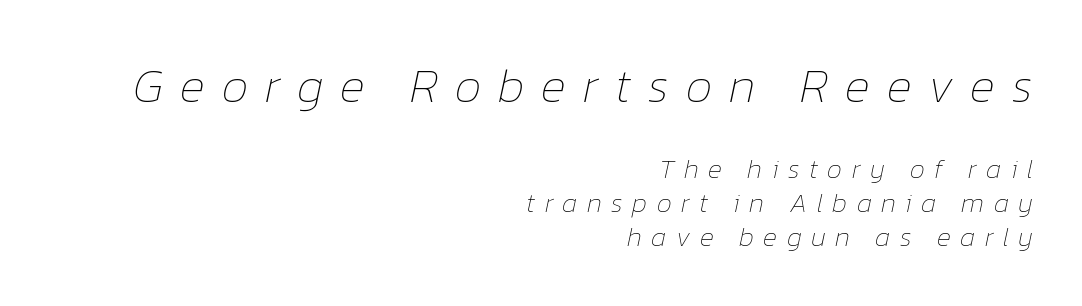
Q: Is the text bold? A: No.
Q: Is the text italic (slanted)? A: Yes, it leans right by about 12 degrees.
Q: Is the text underlined? A: No.
Q: How is the paragraph aligned? A: Right-aligned.
Q: Is the spacing between letters normal or unusually wide? A: Unusually wide.
Q: Is the spacing between lines tight, normal or loose? A: Normal.
Q: Which block of text is set in a larger size, the first (top) or the second (bottom)? A: The first (top) one.
Q: Width (condensed, normal, or wide)? A: Normal.
Q: Stroke contrast? A: Low.
Q: x-height? A: Medium.
Q: Monospaced? A: No.
